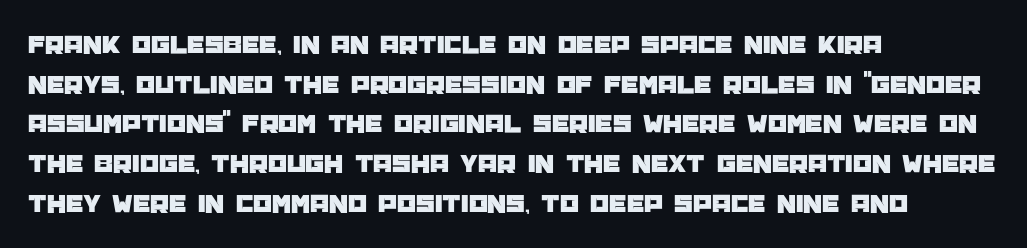
Reading down the column, the eye jumps a familiar distance to each next line. The gaps between neighbouring characters are ordinary and unremarkable. Every character sits straight up, as roman type does. These lines stack with their left ends in a neat column. Bare-footed words on every line.
